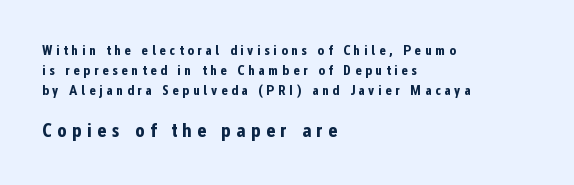
The image shows 20 px bold type, upright; set left-aligned, normal line spacing (1.43x), unusually wide letter spacing (+0.26 em), not underlined; the second (bottom) block is 1.43x larger.
